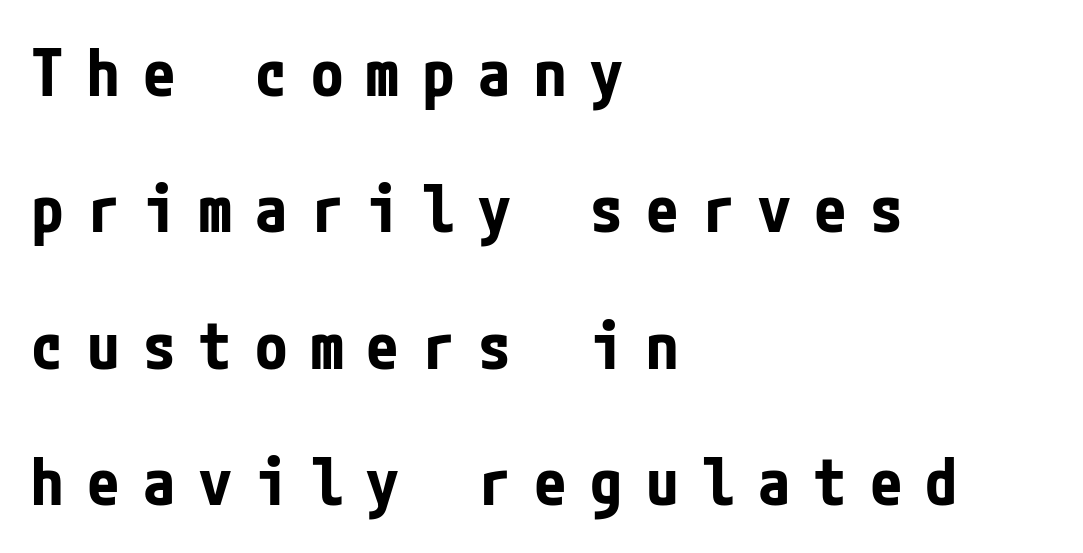
Leftover space on each line is placed entirely after the last word. Descenders are the only things crossing below the line. The lettering holds an erect, upright posture throughout. Line spacing here is loose. Nope, no serifs anywhere on these letters.
